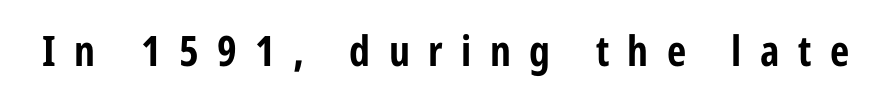
Think of a printed novel: that variable character pitch is what you see here. The specimen reads as upright at a glance. What weight is shown? A full bold with thick strokes. The face used here is rendered with a markedly widened letterfit. Serifs: no, the terminals of the letterforms are clean. Type without underlining.
